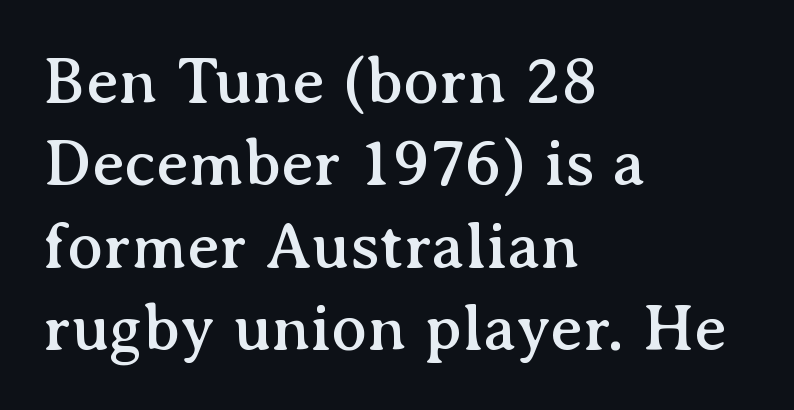
The image shows 67 px serif type, upright; set left-aligned, line spacing 1.23x, normal letter spacing, not underlined; medium stroke contrast and a medium x-height.
